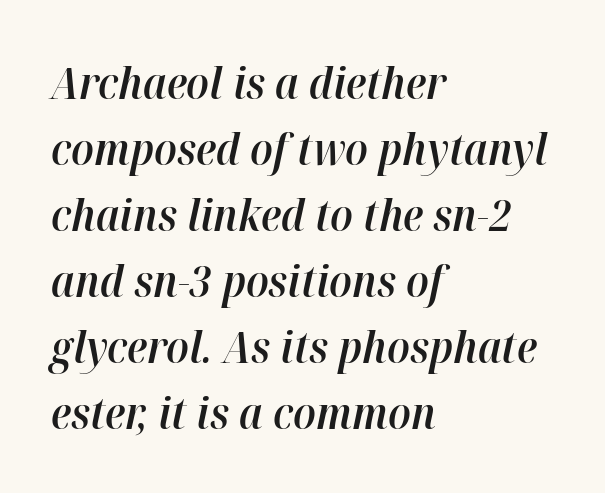
Q: Is the text bold? A: Semi-bold.
Q: Is the text italic (slanted)? A: Yes, it leans right by about 12 degrees.
Q: Is the text underlined? A: No.
Q: How is the paragraph aligned? A: Left-aligned.
Q: Is the spacing between letters normal or unusually wide? A: Normal.
Q: Is the spacing between lines tight, normal or loose? A: Normal.
Q: Width (condensed, normal, or wide)? A: Normal.
Q: Stroke contrast? A: High.
Q: x-height? A: Medium.
Q: Monospaced? A: No.
